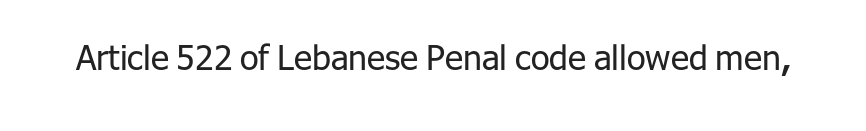
Q: Is the text bold? A: No.
Q: Is the text italic (slanted)? A: No, it is upright.
Q: Is the typeface a serif or a sans-serif typeface? A: Sans-serif.
Q: Is the text underlined? A: No.
Q: Is the spacing between letters normal or unusually wide? A: Normal.
Q: Width (condensed, normal, or wide)? A: Normal.
Q: Stroke contrast? A: Low.
Q: x-height? A: Medium.
Q: Monospaced? A: No.
